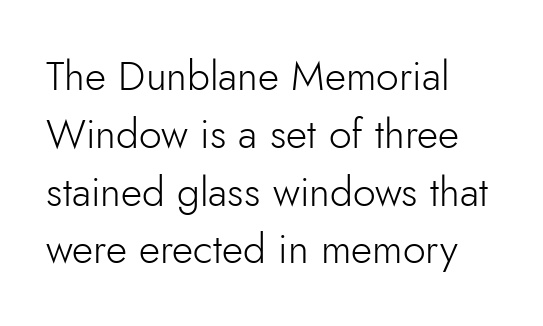
Q: Is the text bold? A: No.
Q: Is the text italic (slanted)? A: No, it is upright.
Q: Is the typeface a serif or a sans-serif typeface? A: Sans-serif.
Q: Is the text underlined? A: No.
Q: How is the paragraph aligned? A: Left-aligned.
Q: Is the spacing between letters normal or unusually wide? A: Normal.
Q: Is the spacing between lines tight, normal or loose? A: Normal.
Q: Width (condensed, normal, or wide)? A: Normal.
Q: Stroke contrast? A: Low.
Q: x-height? A: Small.
Q: Monospaced? A: No.
